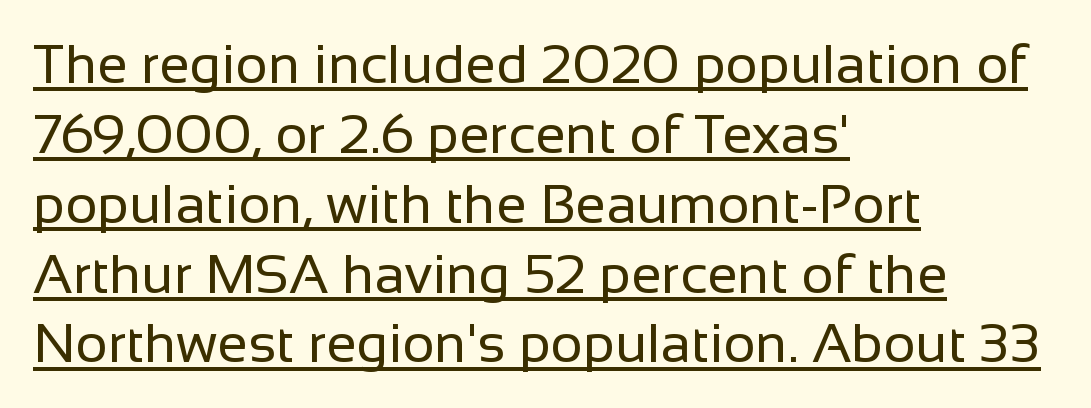
The image shows 55 px regular-weight sans-serif type, upright; set left-aligned, normal line spacing (1.27x), normal letter spacing, underlined; low stroke contrast and a medium x-height.
